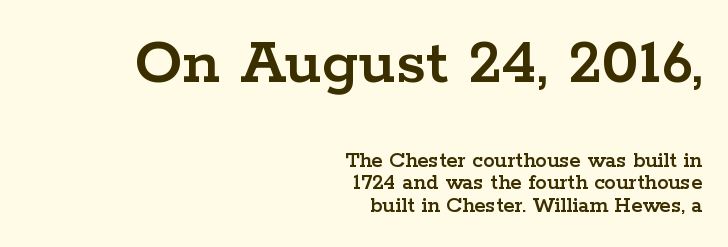
The image shows 68 px wide serif type, upright; set right-aligned, tight line spacing (0.99x), normal letter spacing, not underlined; the first (top) block is 2.96x larger; low stroke contrast and a medium x-height.
